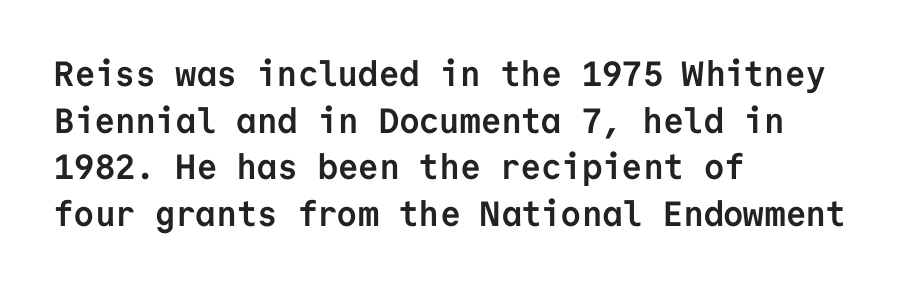
The image shows 35 px semibold sans-serif type, upright, monospaced; set left-aligned, normal line spacing (1.33x), normal letter spacing, not underlined; low stroke contrast and a medium x-height.
